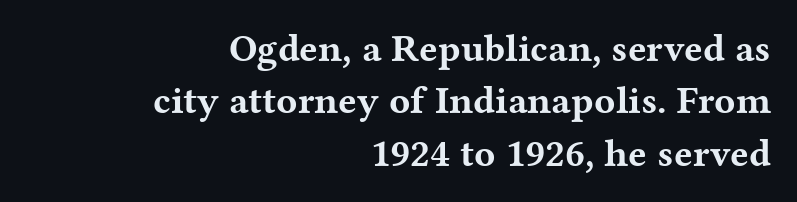
Q: Is the text bold? A: Yes.
Q: Is the text italic (slanted)? A: No, it is upright.
Q: Is the typeface a serif or a sans-serif typeface? A: Serif.
Q: Is the text underlined? A: No.
Q: How is the paragraph aligned? A: Right-aligned.
Q: Is the spacing between letters normal or unusually wide? A: Normal.
Q: Is the spacing between lines tight, normal or loose? A: Normal.
Q: Width (condensed, normal, or wide)? A: Wide.
Q: Stroke contrast? A: Medium.
Q: x-height? A: Medium.
Q: Monospaced? A: No.
